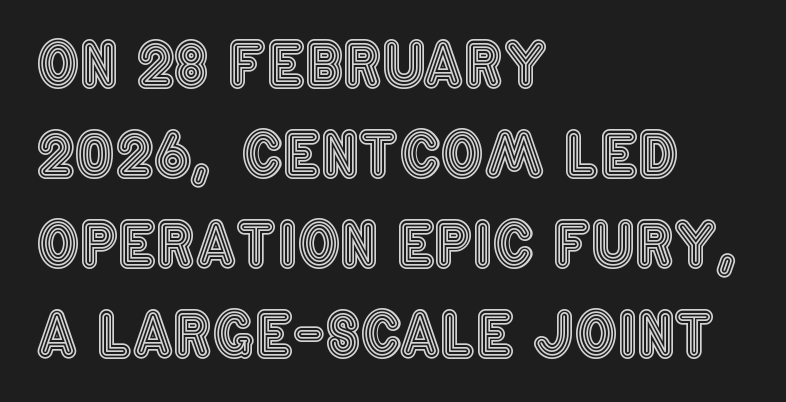
The image shows 60 px condensed type, upright; set left-aligned, normal line spacing (1.5x), normal letter spacing, not underlined; a large x-height.
